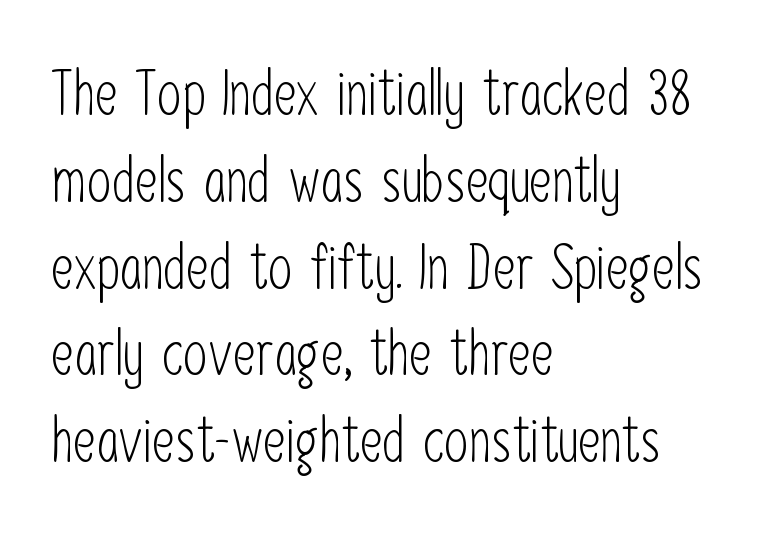
Descender tails drop into unmarked territory. Is the letter spacing exaggerated? No — it looks like the ordinary default. This rendering employs a face without finishing strokes, i.e., a sans-serif. Does the leading feel generous? No, just average.
